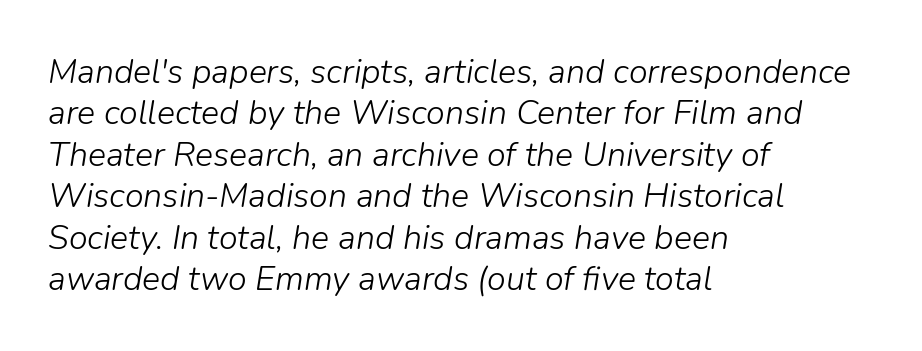
{"italic": "yes", "lean": "right", "slant_degrees": 9, "bold": "no", "weight": "light", "width": "normal", "stroke_contrast": "low", "x_height": "medium", "monospaced": "no", "underline": "no", "align": "left", "line_spacing_ratio": 1.22, "letter_spacing": "normal", "letter_spacing_em": 0.0, "glyph_px": 34}
